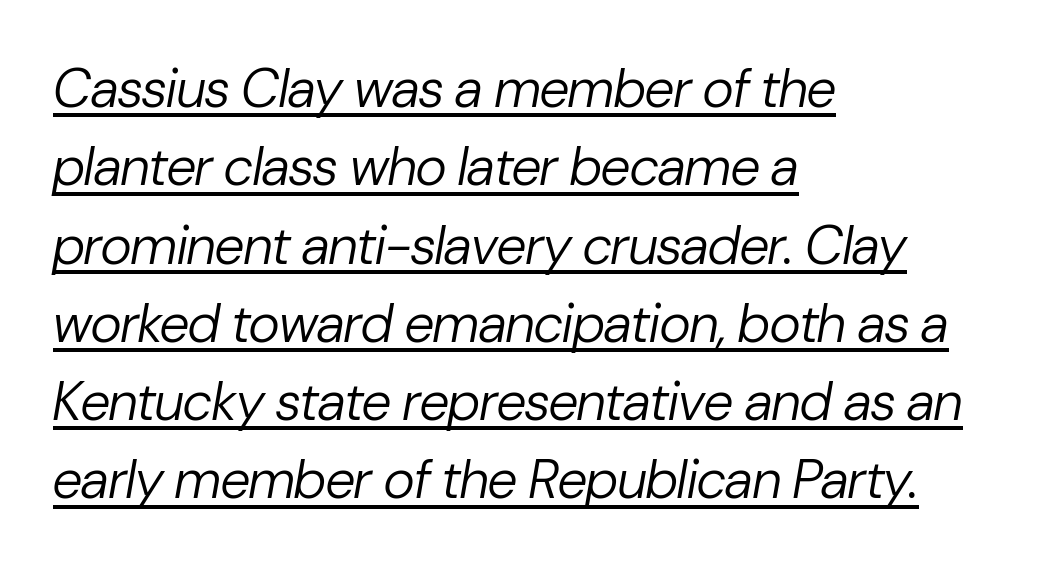
The image shows 54 px regular-weight type, italic (leaning right); set left-aligned, normal line spacing (1.45x), normal letter spacing, underlined; low stroke contrast and a medium x-height.
